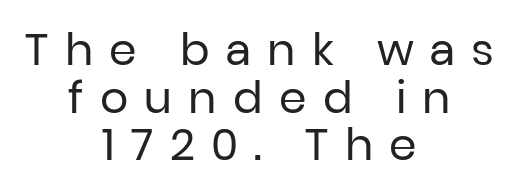
Heft: none added — not bold. Think of a printed novel: that variable character pitch is what you see here. This sample is center-justified, so both line endings float freely. The specimen omits any rule beneath the text block's lines.
